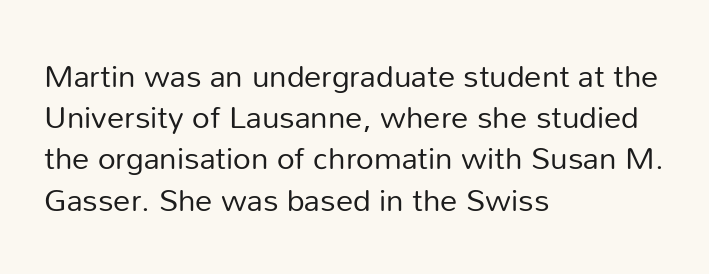
The image shows 31 px regular-weight sans-serif type, upright; set left-aligned, normal line spacing (1.33x), normal letter spacing, not underlined; low stroke contrast and a medium x-height.
